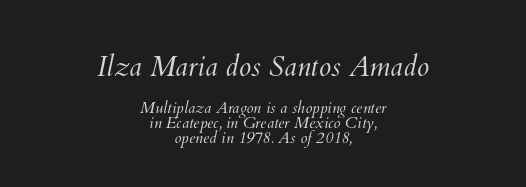
{"bold": "no", "weight": "light", "width": "normal", "stroke_contrast": "medium", "x_height": "small", "monospaced": "no", "underline": "no", "align": "center", "line_spacing": "tight", "line_spacing_ratio": 0.95, "letter_spacing": "normal", "letter_spacing_em": 0.0, "larger_block": "first", "size_ratio": 1.75, "glyph_px": 28}
